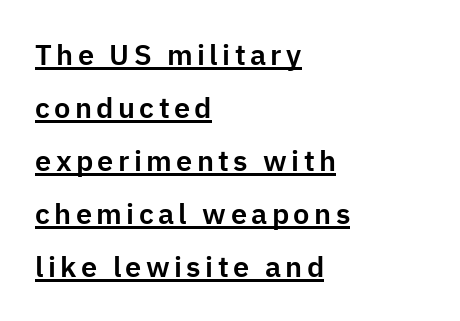
The lines in this sample share a left origin and differ only in where they stop. Italic: no, the glyphs are upright roman. Caption: lettering with a line underneath. The typeface chosen for these lines omits serifs.
